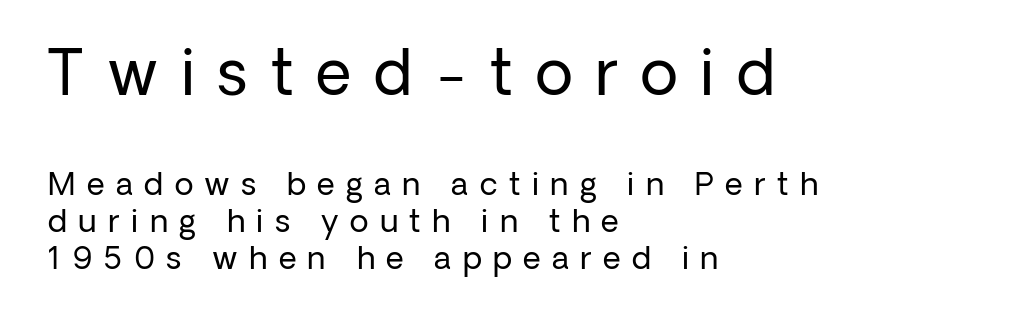
Q: Is the text bold? A: No.
Q: Is the text italic (slanted)? A: No, it is upright.
Q: Is the typeface a serif or a sans-serif typeface? A: Sans-serif.
Q: Is the text underlined? A: No.
Q: How is the paragraph aligned? A: Left-aligned.
Q: Is the spacing between letters normal or unusually wide? A: Unusually wide.
Q: Which block of text is set in a larger size, the first (top) or the second (bottom)? A: The first (top) one.
Q: Width (condensed, normal, or wide)? A: Normal.
Q: Stroke contrast? A: Low.
Q: x-height? A: Medium.
Q: Monospaced? A: No.
